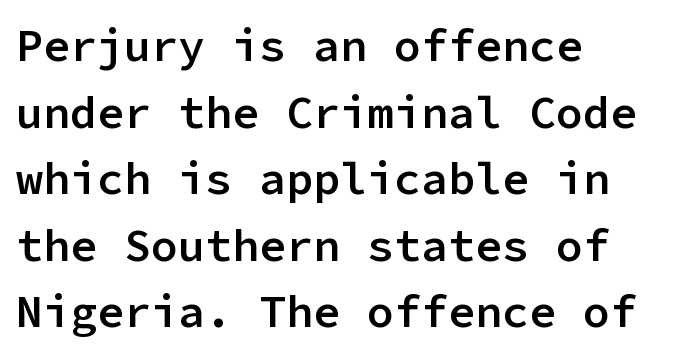
Each word holds together tightly as a unit, with standard inter-letter gaps. You can tell from the bare stems that sans-serif type was used. Glance below the letters and you will spot only blank space. One glance says typical: line gaps are just what's usual. These lines stack with their left ends in a neat column.
